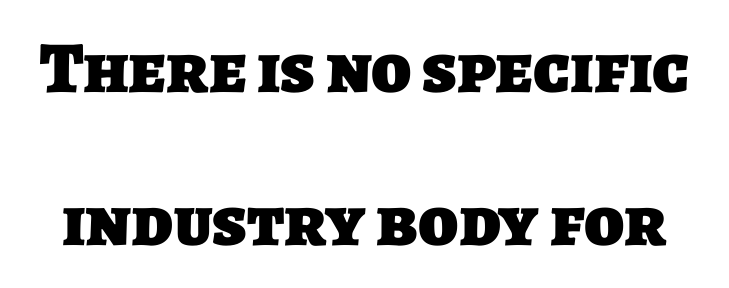
The image shows 73 px heavy sans-serif type; set loose line spacing (2.09x), normal letter spacing, not underlined; low stroke contrast and a large x-height.
